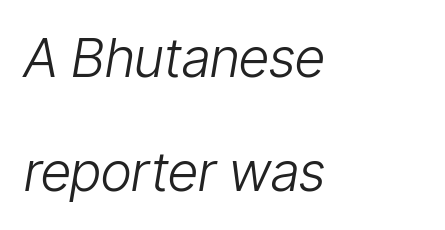
{"italic": "yes", "lean": "right", "slant_degrees": 9, "bold": "no", "weight": "light", "width": "condensed", "stroke_contrast": "low", "x_height": "medium", "monospaced": "no", "underline": "no", "align": "left", "line_spacing": "loose", "line_spacing_ratio": 2.12, "letter_spacing": "normal", "letter_spacing_em": 0.0, "glyph_px": 54}
